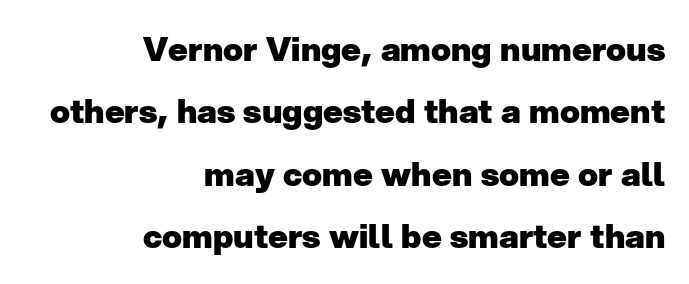
{"serif": "no", "italic": "no", "bold": "yes", "weight": "heavy", "width": "normal", "stroke_contrast": "low", "x_height": "medium", "monospaced": "no", "underline": "no", "align": "right", "line_spacing_ratio": 1.89, "letter_spacing": "normal", "letter_spacing_em": 0.0, "glyph_px": 33}
